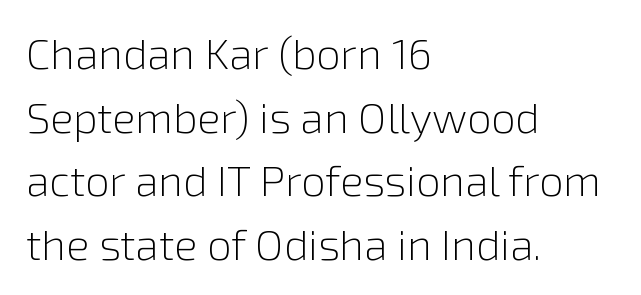
Q: Is the text bold? A: No.
Q: Is the text italic (slanted)? A: No, it is upright.
Q: Is the typeface a serif or a sans-serif typeface? A: Sans-serif.
Q: Is the text underlined? A: No.
Q: How is the paragraph aligned? A: Left-aligned.
Q: Is the spacing between letters normal or unusually wide? A: Normal.
Q: Is the spacing between lines tight, normal or loose? A: Normal.
Q: Width (condensed, normal, or wide)? A: Normal.
Q: Stroke contrast? A: Low.
Q: x-height? A: Medium.
Q: Monospaced? A: No.
